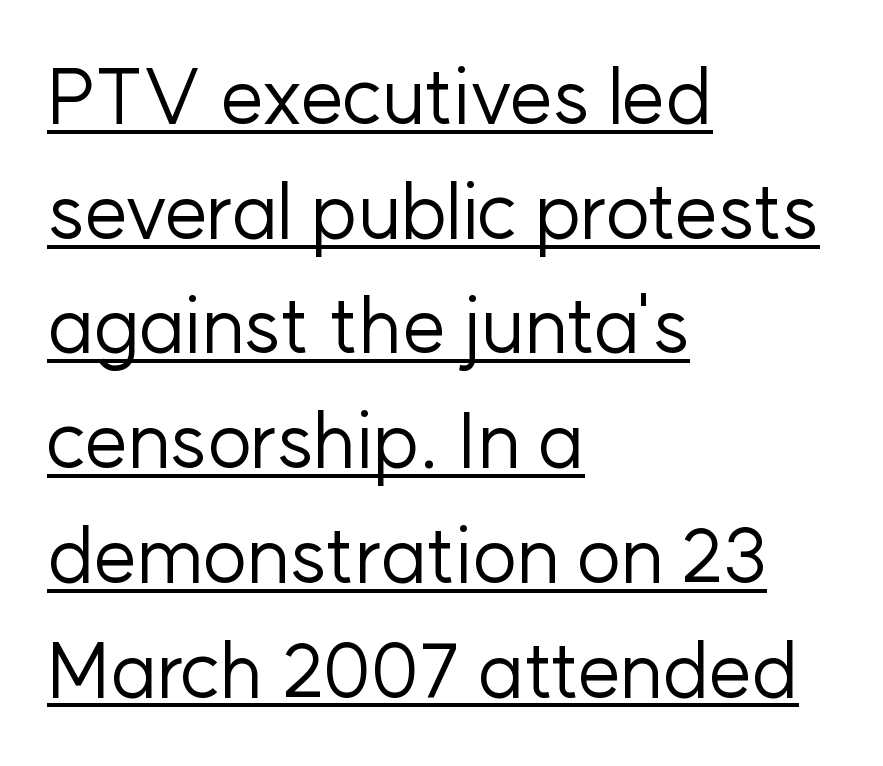
Is the block centered? No — it sits flush against the left margin. Ordinary non-slanted type is in use. This is underlined copy, the kind a proofreader might mark for attention. Look at the tracking — it's just the regular setting, nothing added. This sample has the flowing, uneven cadence of proportional lettering.
